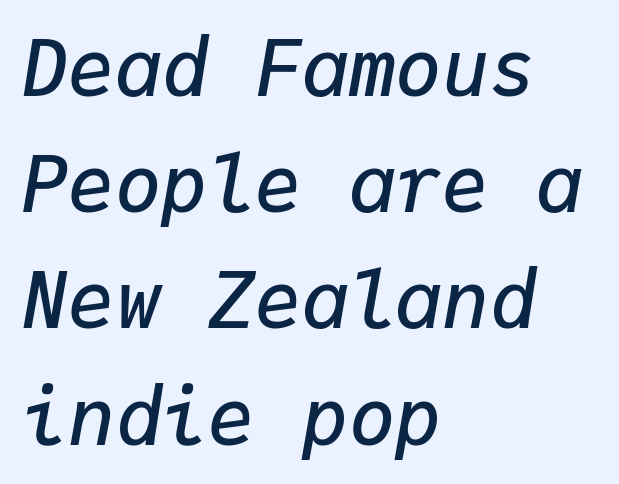
{"italic": "yes", "lean": "right", "slant_degrees": 9, "bold": "semi", "weight": "semibold", "width": "normal", "stroke_contrast": "low", "x_height": "medium", "monospaced": "yes", "underline": "no", "align": "left", "line_spacing": "normal", "line_spacing_ratio": 1.49, "letter_spacing": "normal", "letter_spacing_em": 0.0, "glyph_px": 78}
